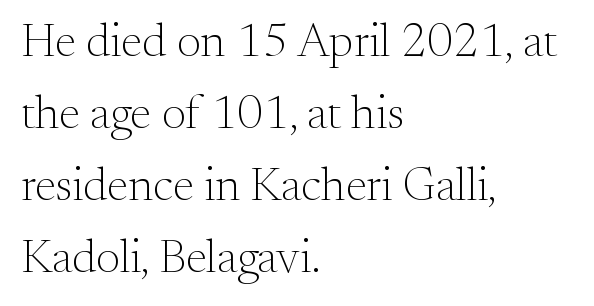
Q: Is the text bold? A: No.
Q: Is the text italic (slanted)? A: No, it is upright.
Q: Is the typeface a serif or a sans-serif typeface? A: Serif.
Q: Is the text underlined? A: No.
Q: How is the paragraph aligned? A: Left-aligned.
Q: Is the spacing between letters normal or unusually wide? A: Normal.
Q: Is the spacing between lines tight, normal or loose? A: Normal.
Q: Width (condensed, normal, or wide)? A: Normal.
Q: Stroke contrast? A: Medium.
Q: x-height? A: Small.
Q: Monospaced? A: No.
